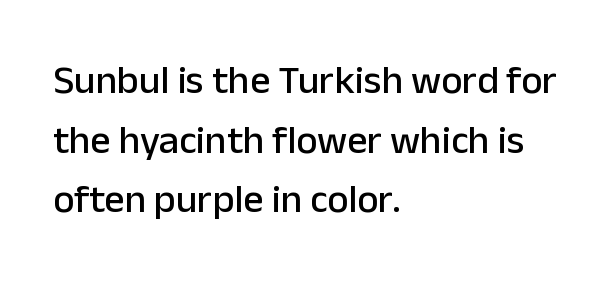
A sans-serif font was chosen for this passage. Does the copy run flush right? No — it runs flush left. Leading: standard. Do the letters lean? They stand straight. The foot of each line stays bare and open.
